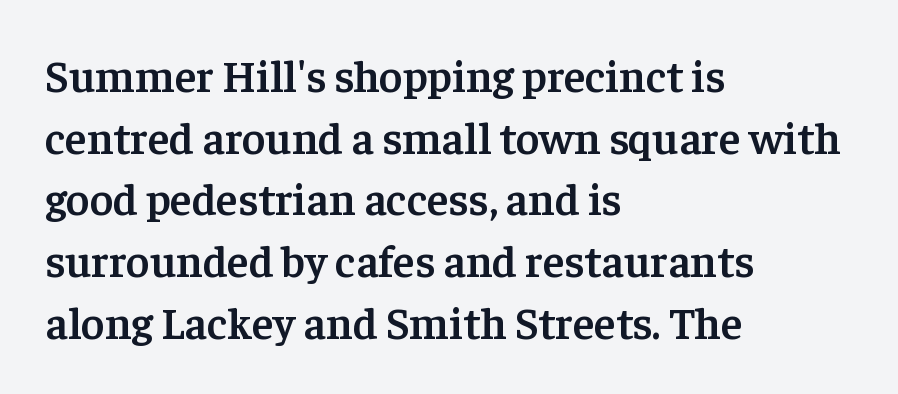
Q: Is the text bold? A: Semi-bold.
Q: Is the text italic (slanted)? A: No, it is upright.
Q: Is the typeface a serif or a sans-serif typeface? A: Serif.
Q: Is the text underlined? A: No.
Q: How is the paragraph aligned? A: Left-aligned.
Q: Is the spacing between letters normal or unusually wide? A: Normal.
Q: Is the spacing between lines tight, normal or loose? A: Normal.
Q: Width (condensed, normal, or wide)? A: Normal.
Q: Stroke contrast? A: Low.
Q: x-height? A: Medium.
Q: Monospaced? A: No.
